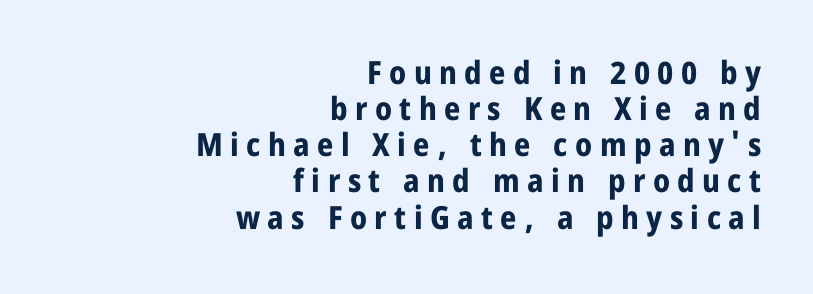
{"serif": "no", "italic": "no", "bold": "yes", "weight": "bold", "width": "condensed", "stroke_contrast": "low", "x_height": "large", "monospaced": "no", "underline": "no", "align": "right", "line_spacing": "tight", "line_spacing_ratio": 1.13, "letter_spacing": "wide", "letter_spacing_em": 0.23, "glyph_px": 32}
